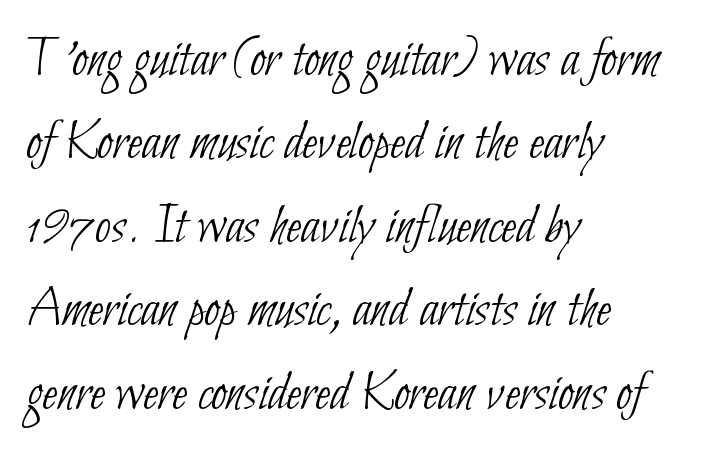
Is this a fixed-width face? No — the glyphs have proportional, varying widths. The designer went with a sans here, leaving each stem footless. The specimen omits any rule beneath the text block's lines. A typesetter would call this leading conventional body-copy spacing. The rendering keeps characters at their native spacing.
